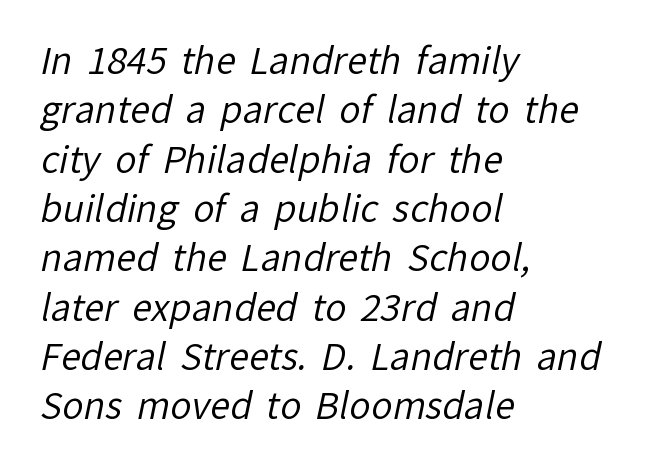
You can tell from the bare stems that sans-serif type was used. The face used here is proportionally spaced, like ordinary book or web type. The passage shown has conventional tracking throughout. Does the copy run flush right? No — it runs flush left.
